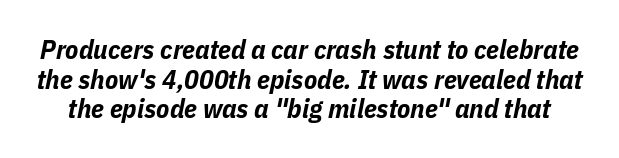
{"italic": "yes", "lean": "right", "slant_degrees": 11, "bold": "yes", "underline": "no", "line_spacing": "tight", "line_spacing_ratio": 1.1, "letter_spacing": "normal", "letter_spacing_em": 0.0, "glyph_px": 27}
